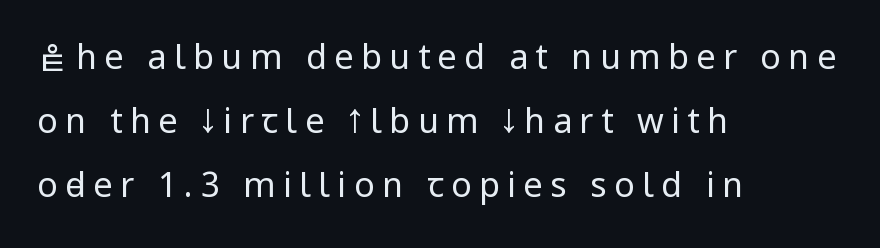
{"serif": "no", "italic": "no", "bold": "no", "weight": "regular", "width": "condensed", "stroke_contrast": "low", "underline": "no", "align": "left", "line_spacing_ratio": 1.88, "letter_spacing": "wide", "letter_spacing_em": 0.22, "glyph_px": 34}
